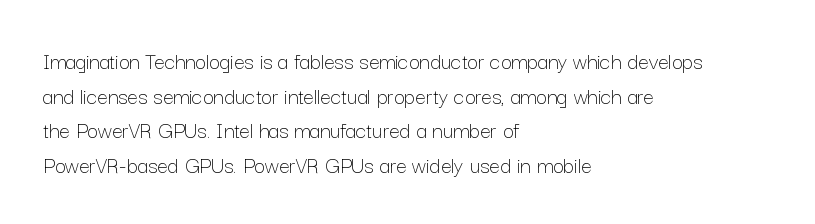
Regarding leading, the lines here are spaced in the standard way. The letters look calm and open, with moderate or lighter stems. Layout note: lines flush left. The rendering keeps characters at their native spacing. The lettering stays uniformly vertical, giving the passage a roman look. Underline: absent.
